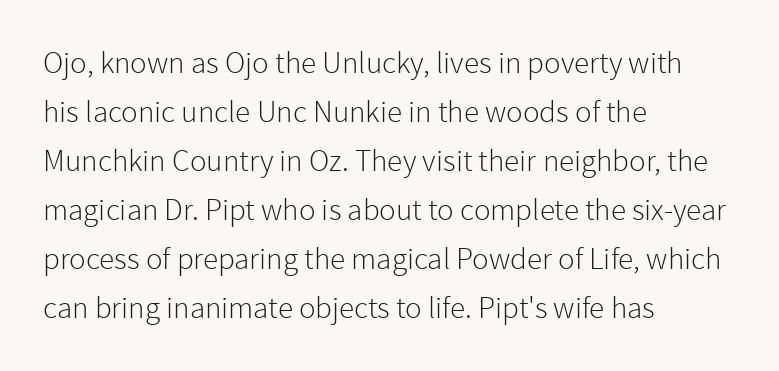
The image shows 31 px light sans-serif type, upright; set left-aligned, normal line spacing (1.58x), normal letter spacing, not underlined; low stroke contrast and a medium x-height.
